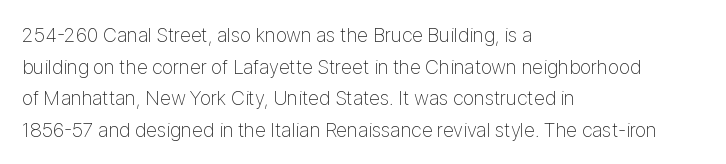
Q: Is the text bold? A: No.
Q: Is the text italic (slanted)? A: No, it is upright.
Q: Is the text underlined? A: No.
Q: How is the paragraph aligned? A: Left-aligned.
Q: Is the spacing between letters normal or unusually wide? A: Normal.
Q: Is the spacing between lines tight, normal or loose? A: Normal.
